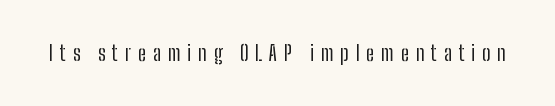
Q: Is the text bold? A: No.
Q: Is the text italic (slanted)? A: No, it is upright.
Q: Is the text underlined? A: No.
Q: Is the spacing between letters normal or unusually wide? A: Unusually wide.
